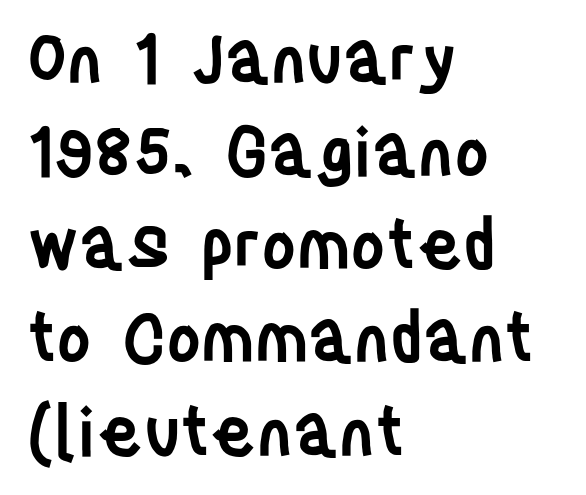
The typeface chosen for these lines omits serifs. Characters follow at the spacing the type designer built in. Looks like regular typesetting: each glyph gets only the width it needs. The gap between lines stays unmarked.
